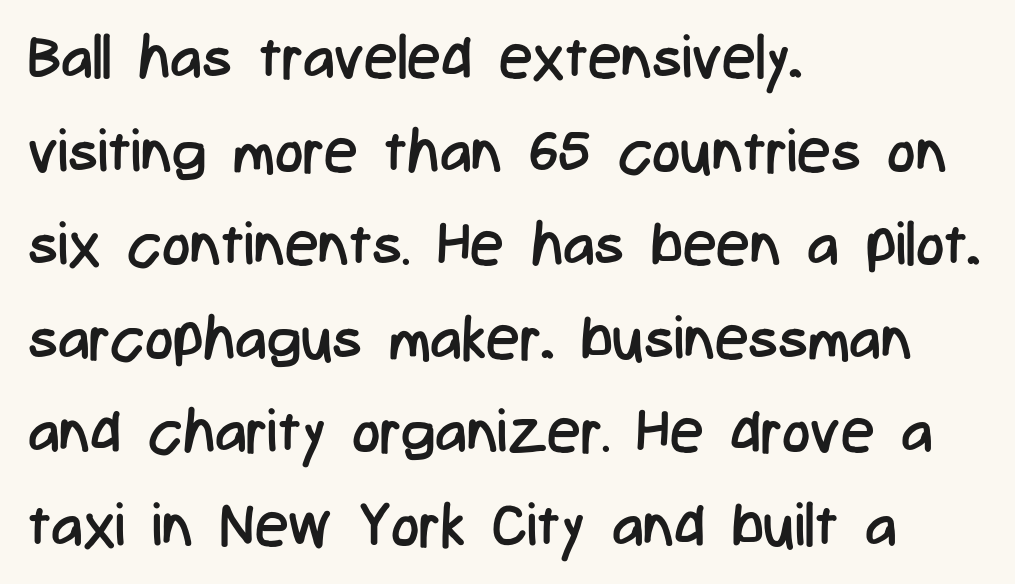
The image shows 60 px regular-weight, condensed sans-serif type, upright; set left-aligned, normal line spacing (1.56x), normal letter spacing, not underlined; low stroke contrast and a medium x-height.
